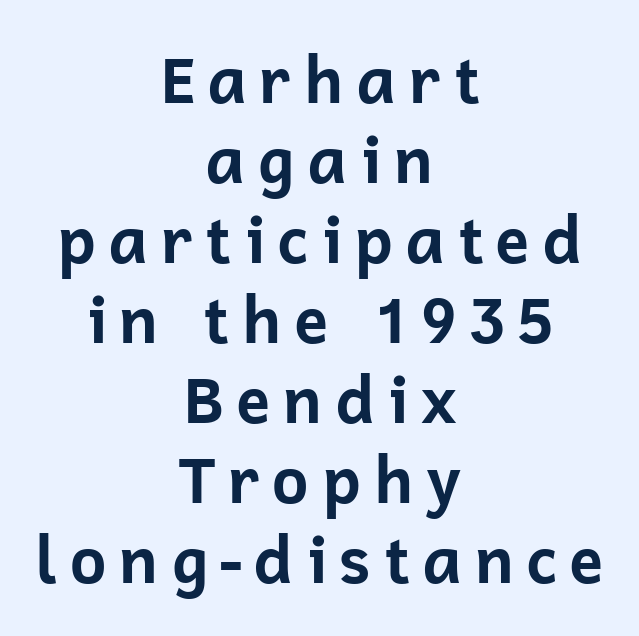
The image shows 64 px bold sans-serif type, upright; set centered, normal line spacing (1.25x), not underlined; low stroke contrast and a medium x-height.
